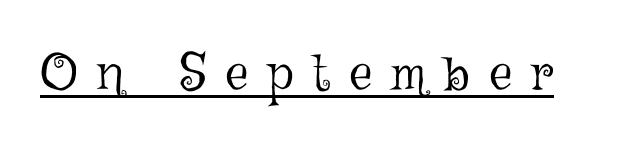
Q: Is the text bold? A: No.
Q: Is the text italic (slanted)? A: No, it is upright.
Q: Is the text underlined? A: Yes.
Q: Is the spacing between letters normal or unusually wide? A: Unusually wide.
Q: Width (condensed, normal, or wide)? A: Normal.
Q: Stroke contrast? A: Low.
Q: x-height? A: Medium.
Q: Monospaced? A: No.
